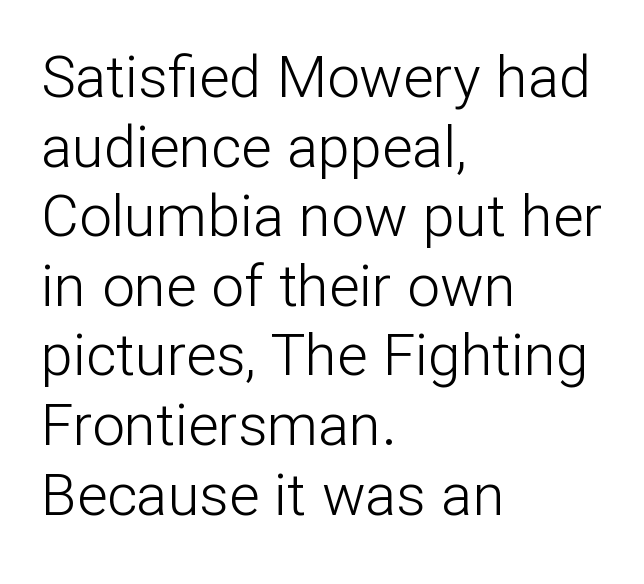
Character widths vary here, with narrow letters taking less room than wide ones. These lines keep a tight, regular rhythm from letter to letter. The letters carry no serifs — their stems end cleanly without finishing strokes. The zone under the glyphs is completely vacant. The strokes carry an ordinary text weight at most.
